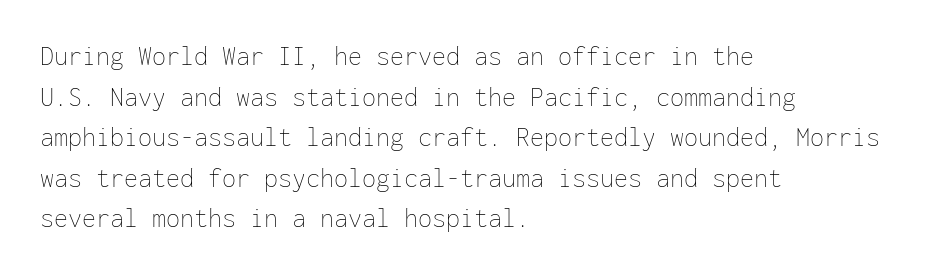
{"italic": "no", "bold": "no", "weight": "thin", "width": "normal", "stroke_contrast": "low", "x_height": "medium", "monospaced": "yes", "underline": "no", "align": "left", "line_spacing": "normal", "line_spacing_ratio": 1.45, "letter_spacing": "normal", "letter_spacing_em": 0.0, "glyph_px": 28}
